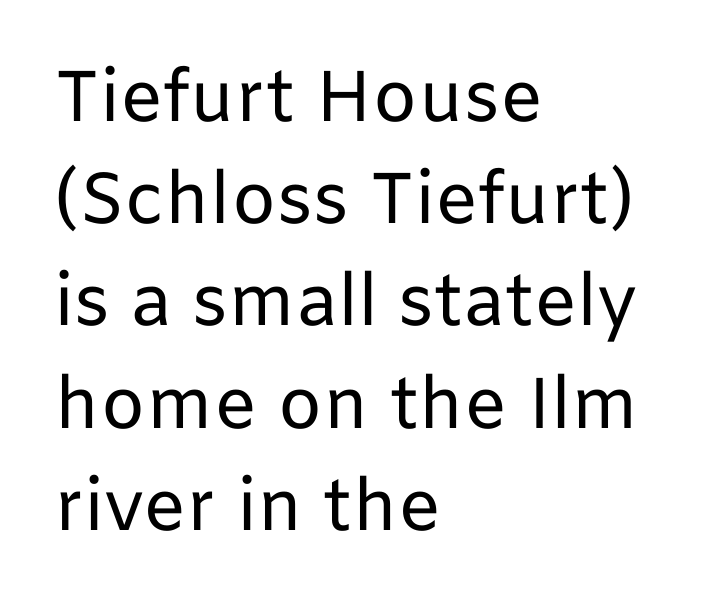
Q: Is the text bold? A: No.
Q: Is the text italic (slanted)? A: No, it is upright.
Q: Is the typeface a serif or a sans-serif typeface? A: Sans-serif.
Q: Is the text underlined? A: No.
Q: How is the paragraph aligned? A: Left-aligned.
Q: Is the spacing between letters normal or unusually wide? A: Normal.
Q: Is the spacing between lines tight, normal or loose? A: Normal.
Q: Width (condensed, normal, or wide)? A: Normal.
Q: Stroke contrast? A: Low.
Q: x-height? A: Medium.
Q: Monospaced? A: No.
